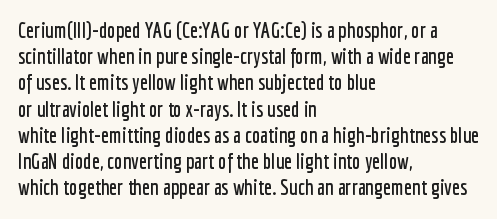
Q: Is the text italic (slanted)? A: No, it is upright.
Q: Is the text underlined? A: No.
Q: How is the paragraph aligned? A: Left-aligned.
Q: Is the spacing between letters normal or unusually wide? A: Normal.
Q: Is the spacing between lines tight, normal or loose? A: Normal.
